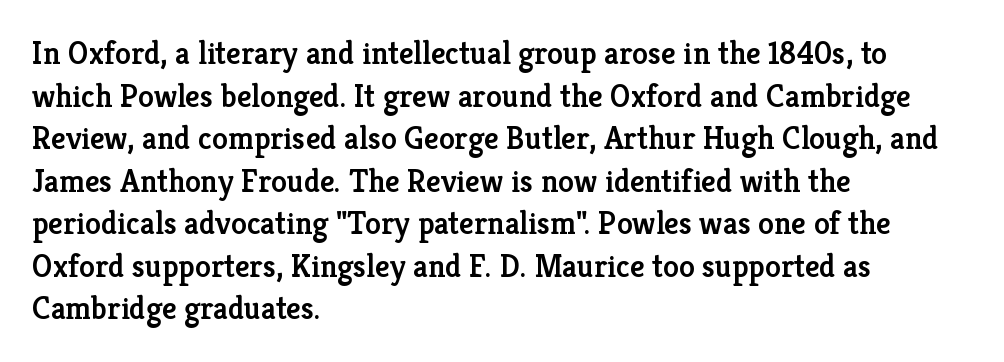
Q: Is the text bold? A: Semi-bold.
Q: Is the text italic (slanted)? A: No, it is upright.
Q: Is the typeface a serif or a sans-serif typeface? A: Serif.
Q: Is the text underlined? A: No.
Q: How is the paragraph aligned? A: Left-aligned.
Q: Is the spacing between letters normal or unusually wide? A: Normal.
Q: Is the spacing between lines tight, normal or loose? A: Normal.
Q: Width (condensed, normal, or wide)? A: Normal.
Q: Stroke contrast? A: Low.
Q: x-height? A: Medium.
Q: Monospaced? A: No.
